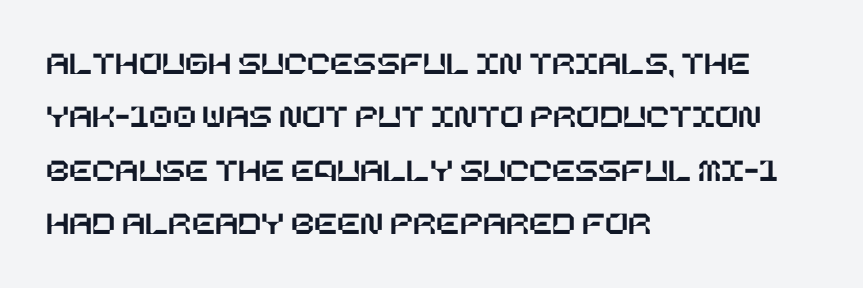
Type without underlining. Is there any slant? The stems are plumb. Line spacing here is normal. The face used here is rendered with its standard letterfit. The compositor pushed each line to the left boundary.
